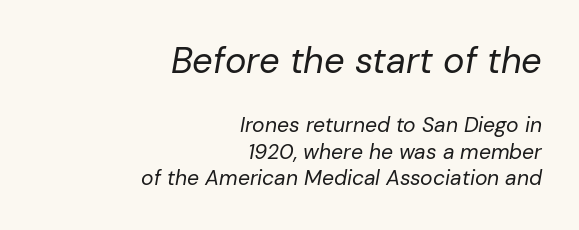
Q: Is the text bold? A: No.
Q: Is the text italic (slanted)? A: Yes, it leans right by about 10 degrees.
Q: Is the text underlined? A: No.
Q: How is the paragraph aligned? A: Right-aligned.
Q: Is the spacing between letters normal or unusually wide? A: Normal.
Q: Is the spacing between lines tight, normal or loose? A: Normal.
Q: Which block of text is set in a larger size, the first (top) or the second (bottom)? A: The first (top) one.
Q: Width (condensed, normal, or wide)? A: Normal.
Q: Stroke contrast? A: Low.
Q: x-height? A: Medium.
Q: Monospaced? A: No.
